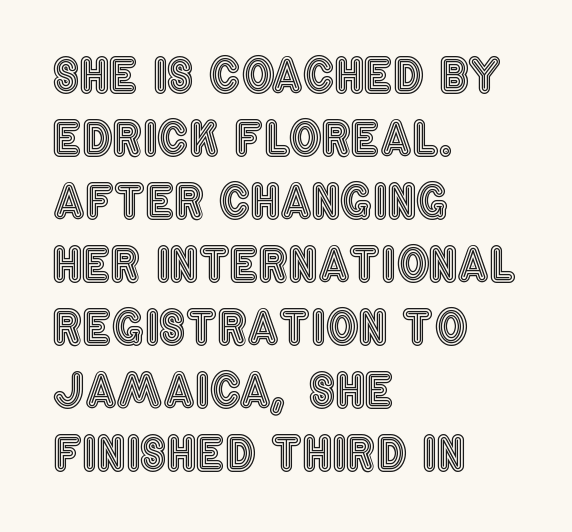
Q: Is the text italic (slanted)? A: No, it is upright.
Q: Is the text underlined? A: No.
Q: How is the paragraph aligned? A: Left-aligned.
Q: Is the spacing between letters normal or unusually wide? A: Normal.
Q: Is the spacing between lines tight, normal or loose? A: Normal.
Q: Width (condensed, normal, or wide)? A: Condensed.
Q: x-height? A: Large.
Q: Monospaced? A: No.
